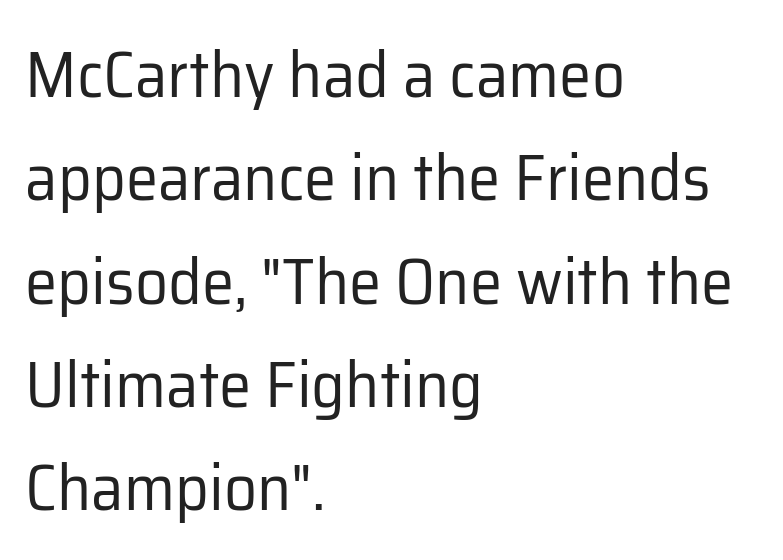
The passage shown is typed in a proportional face where columns would drift. The letters stand straight up with perfectly vertical stems. Heft: none added — not bold. The compositor pushed each line to the left boundary. Quick note: interline space is typical.
